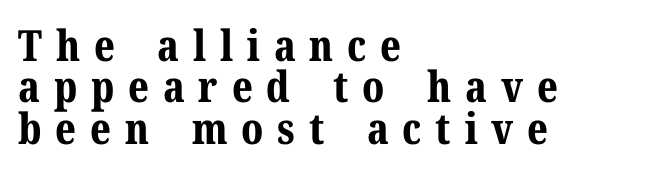
Has an underline been added? It has not. The passage shown is typed in a proportional face where columns would drift. A dark, heavy texture on the line: the type is bold. Is the block centered? No — it sits flush against the left margin. Quick note: interline space is minimal.
